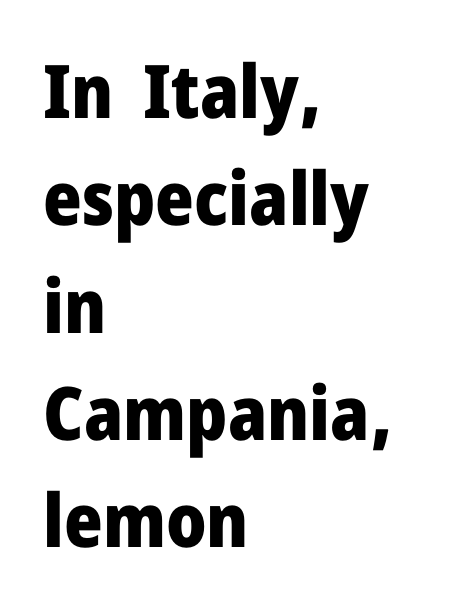
The image shows 74 px heavy sans-serif type, upright; set left-aligned, normal line spacing (1.45x), normal letter spacing, not underlined; low stroke contrast and a medium x-height.
